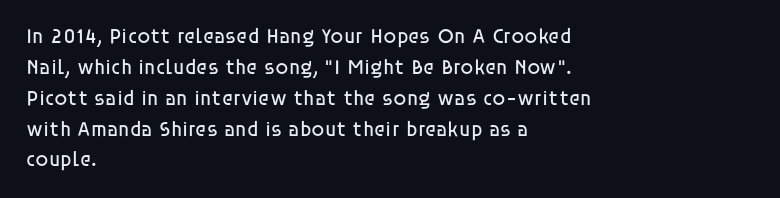
Q: Is the text bold? A: No.
Q: Is the text italic (slanted)? A: No, it is upright.
Q: Is the text underlined? A: No.
Q: How is the paragraph aligned? A: Left-aligned.
Q: Is the spacing between letters normal or unusually wide? A: Normal.
Q: Is the spacing between lines tight, normal or loose? A: Normal.
